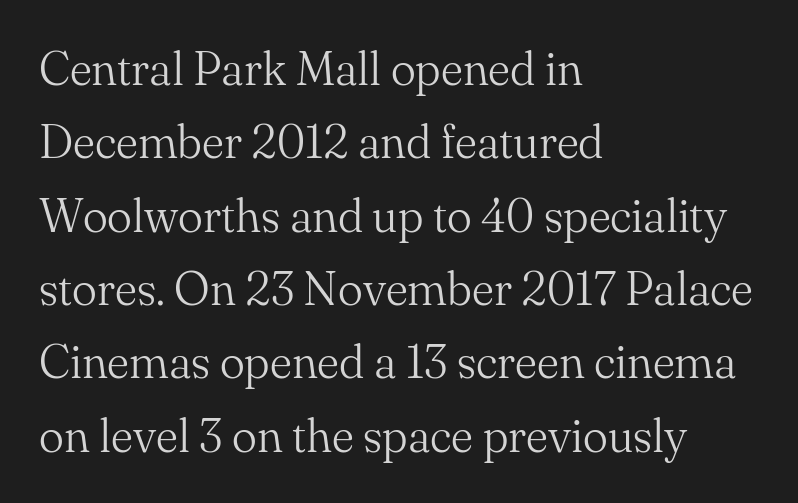
{"serif": "yes", "italic": "no", "bold": "no", "weight": "light", "width": "normal", "stroke_contrast": "medium", "x_height": "small", "monospaced": "no", "underline": "no", "align": "left", "line_spacing": "normal", "line_spacing_ratio": 1.56, "letter_spacing": "normal", "letter_spacing_em": 0.0, "glyph_px": 47}
